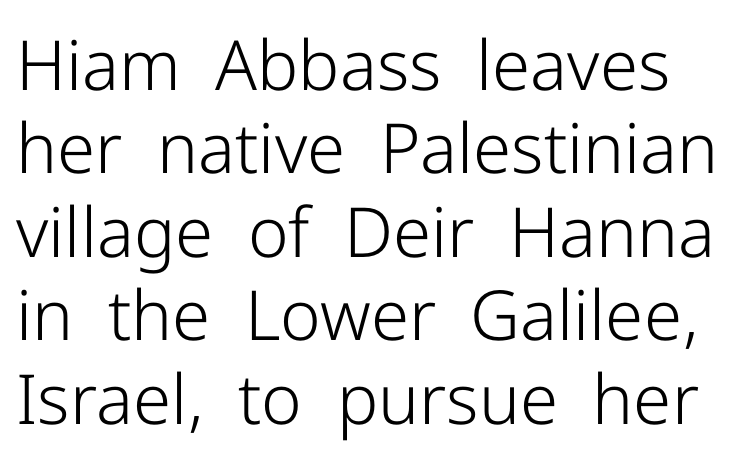
{"serif": "no", "italic": "no", "bold": "no", "weight": "light", "width": "normal", "stroke_contrast": "low", "x_height": "medium", "monospaced": "no", "underline": "no", "line_spacing_ratio": 1.21, "letter_spacing": "normal", "letter_spacing_em": 0.0, "glyph_px": 69}
